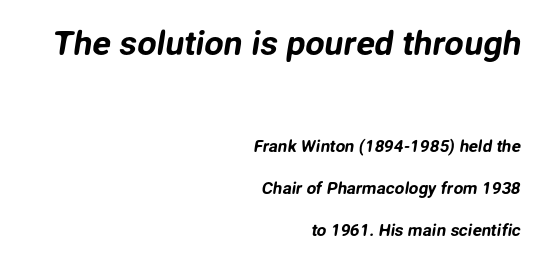
Q: Is the typeface a serif or a sans-serif typeface? A: Sans-serif.
Q: Is the text underlined? A: No.
Q: How is the paragraph aligned? A: Right-aligned.
Q: Is the spacing between letters normal or unusually wide? A: Normal.
Q: Is the spacing between lines tight, normal or loose? A: Loose.
Q: Which block of text is set in a larger size, the first (top) or the second (bottom)? A: The first (top) one.
Q: Width (condensed, normal, or wide)? A: Normal.
Q: Stroke contrast? A: Low.
Q: x-height? A: Medium.
Q: Monospaced? A: No.
